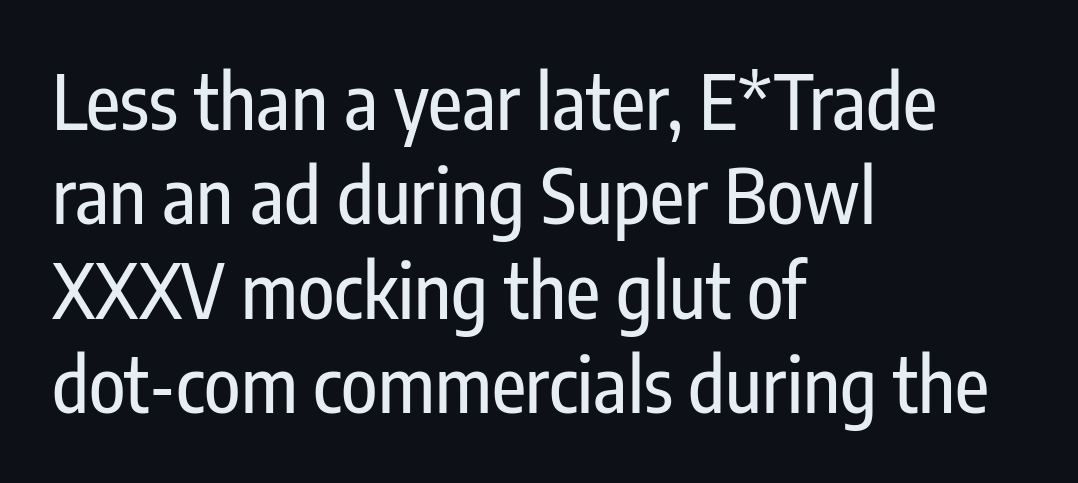
Q: Is the text italic (slanted)? A: No, it is upright.
Q: Is the typeface a serif or a sans-serif typeface? A: Sans-serif.
Q: Is the text underlined? A: No.
Q: How is the paragraph aligned? A: Left-aligned.
Q: Is the spacing between letters normal or unusually wide? A: Normal.
Q: Is the spacing between lines tight, normal or loose? A: Normal.
Q: Width (condensed, normal, or wide)? A: Condensed.
Q: Stroke contrast? A: Low.
Q: x-height? A: Medium.
Q: Monospaced? A: No.
